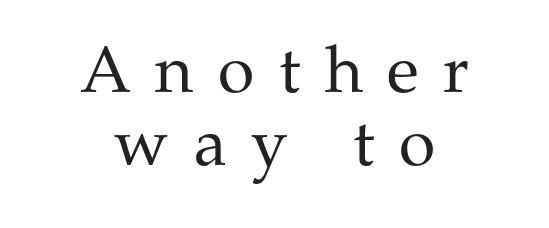
The image shows 66 px regular-weight serif type, upright; set centered, tight line spacing (1.1x), unusually wide letter spacing (+0.37 em), not underlined; medium stroke contrast and a medium x-height.
